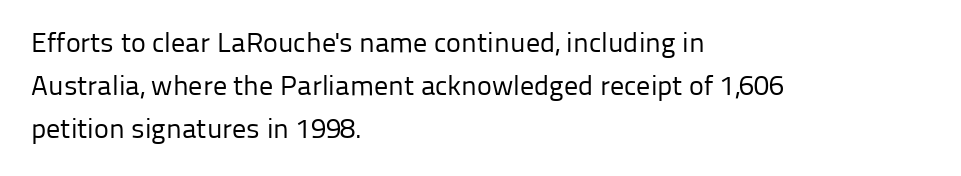
{"serif": "no", "italic": "no", "bold": "no", "weight": "regular", "width": "normal", "stroke_contrast": "low", "x_height": "medium", "monospaced": "no", "underline": "no", "align": "left", "line_spacing": "normal", "line_spacing_ratio": 1.53, "letter_spacing": "normal", "letter_spacing_em": 0.0, "glyph_px": 28}
